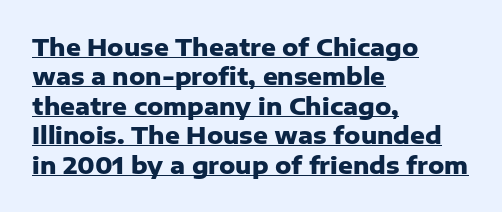
Q: Is the text bold? A: Yes.
Q: Is the text italic (slanted)? A: No, it is upright.
Q: Is the text underlined? A: Yes.
Q: How is the paragraph aligned? A: Left-aligned.
Q: Is the spacing between letters normal or unusually wide? A: Normal.
Q: Is the spacing between lines tight, normal or loose? A: Normal.
